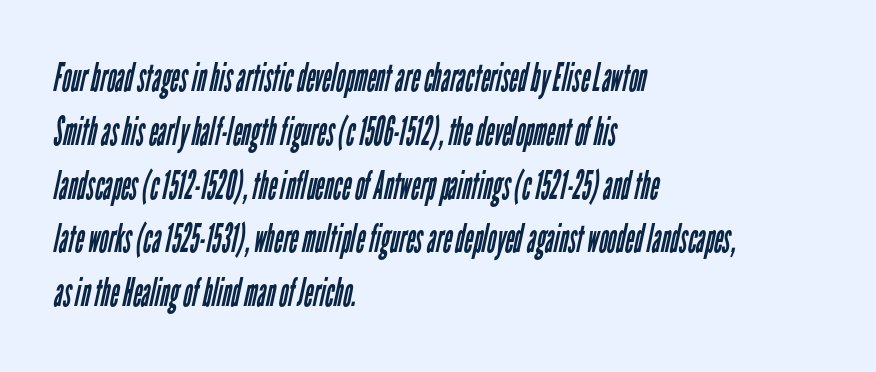
Heaviness? Minimal to ordinary, like unemphasized prose. The space directly below the letters is spotless. The text was rendered using a sans face with plain stroke endings. Caption: standard tracking, unaltered. Each line starts at the same left margin while the right side varies. Interline gaps are of average width in this sample.
